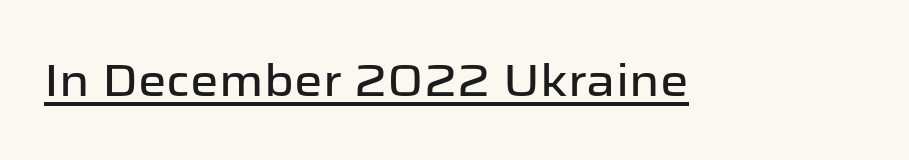
The image shows 45 px sans-serif type, upright; set normal letter spacing, underlined; low stroke contrast and a medium x-height.
